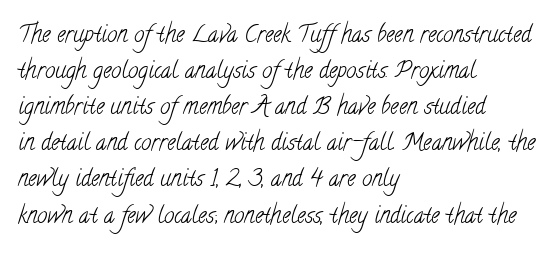
{"bold": "no", "underline": "no", "align": "left", "line_spacing": "normal", "line_spacing_ratio": 1.57, "letter_spacing": "normal", "letter_spacing_em": 0.0, "glyph_px": 23}
